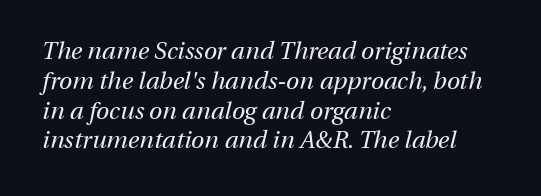
{"italic": "yes", "lean": "right", "slant_degrees": 13, "bold": "no", "underline": "no", "align": "left", "line_spacing_ratio": 1.24, "letter_spacing": "normal", "letter_spacing_em": 0.0, "glyph_px": 24}
